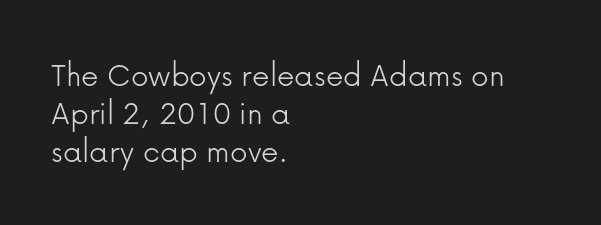
The image shows 35 px light sans-serif type, upright; set left-aligned, tight line spacing (1.08x), normal letter spacing, not underlined; low stroke contrast and a medium x-height.
